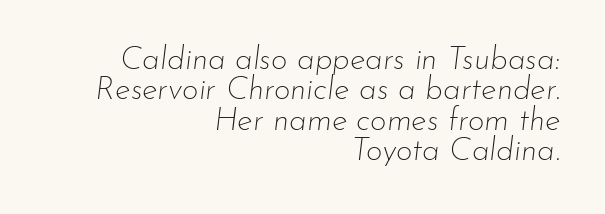
Q: Is the text bold? A: No.
Q: Is the text italic (slanted)? A: Yes, it leans right by about 7 degrees.
Q: Is the text underlined? A: No.
Q: How is the paragraph aligned? A: Right-aligned.
Q: Is the spacing between letters normal or unusually wide? A: Normal.
Q: Is the spacing between lines tight, normal or loose? A: Tight.
Q: Width (condensed, normal, or wide)? A: Normal.
Q: Stroke contrast? A: Low.
Q: x-height? A: Small.
Q: Monospaced? A: No.
